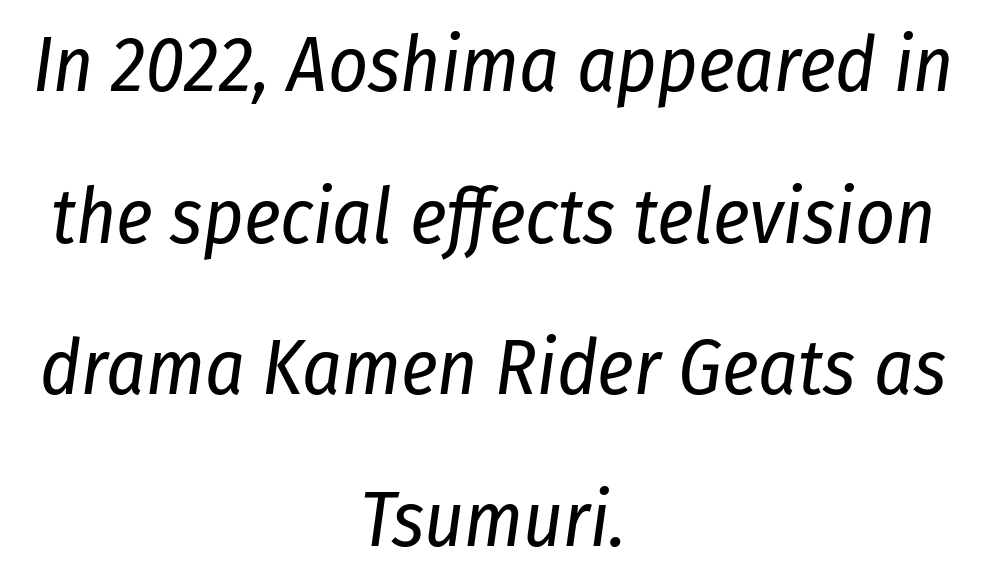
{"italic": "yes", "lean": "right", "slant_degrees": 8, "bold": "no", "weight": "regular", "width": "condensed", "stroke_contrast": "low", "x_height": "medium", "monospaced": "no", "underline": "no", "align": "center", "line_spacing": "loose", "line_spacing_ratio": 1.97, "letter_spacing": "normal", "letter_spacing_em": 0.0, "glyph_px": 77}
